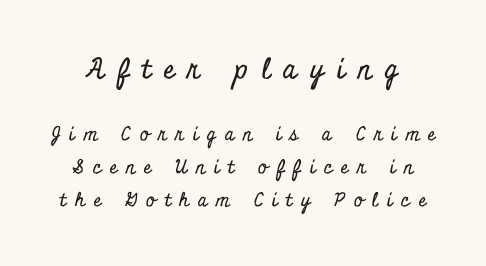
Note the varied advance widths — an 'i' is clearly narrower than an 'm'. Tracking here is generous; glyphs stand well apart from one another. Underlining? Definitely not there. The designer went with a serif here, giving each stem small feet.
